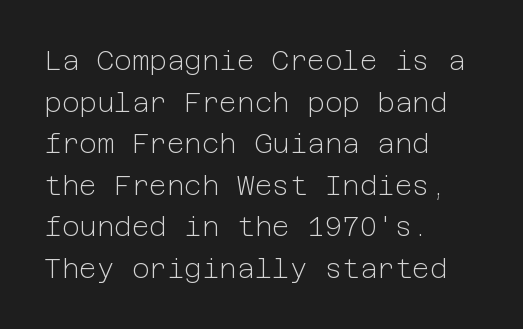
Q: Is the text bold? A: No.
Q: Is the text italic (slanted)? A: No, it is upright.
Q: Is the text underlined? A: No.
Q: How is the paragraph aligned? A: Left-aligned.
Q: Is the spacing between letters normal or unusually wide? A: Normal.
Q: Is the spacing between lines tight, normal or loose? A: Normal.
